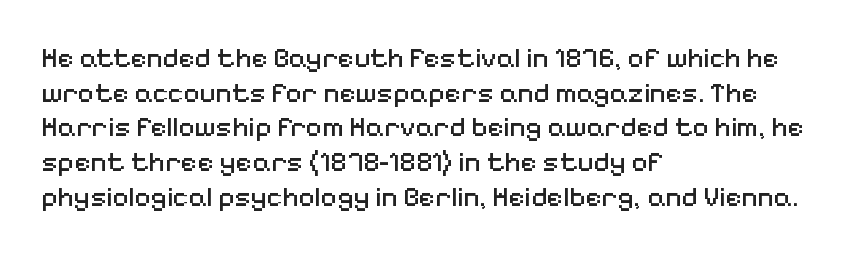
Q: Is the text bold? A: No.
Q: Is the text italic (slanted)? A: No, it is upright.
Q: Is the typeface a serif or a sans-serif typeface? A: Sans-serif.
Q: Is the text underlined? A: No.
Q: How is the paragraph aligned? A: Left-aligned.
Q: Is the spacing between letters normal or unusually wide? A: Normal.
Q: Width (condensed, normal, or wide)? A: Normal.
Q: Stroke contrast? A: Medium.
Q: x-height? A: Medium.
Q: Monospaced? A: No.
